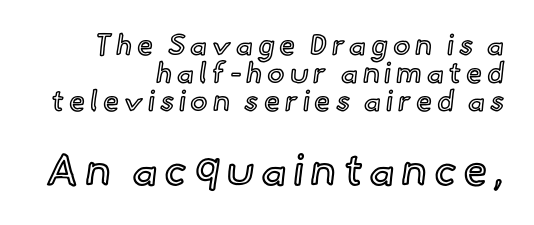
The specimen omits any rule beneath the text block's lines. Note the varied advance widths — an 'i' is clearly narrower than an 'm'. Scale increases going downward across the two blocks.
